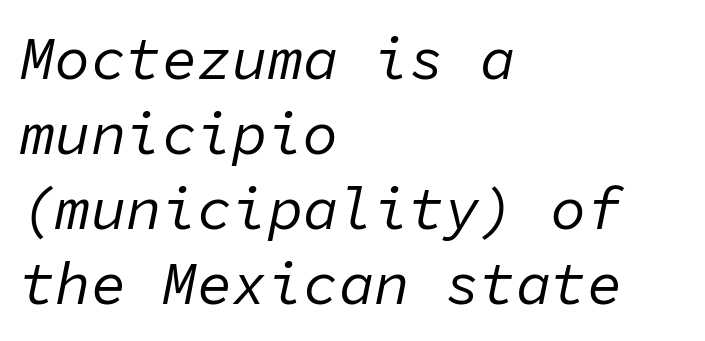
The space beneath each line is pristine and unruled. The lines sit at an ordinary, default distance from one another. You could count columns in this text — the font is strictly monospaced. On a weight scale, this lands at 450 or below. The letters sit at their default tracking, neither squeezed nor spread. Short and long lines alike share a common starting point at left.
